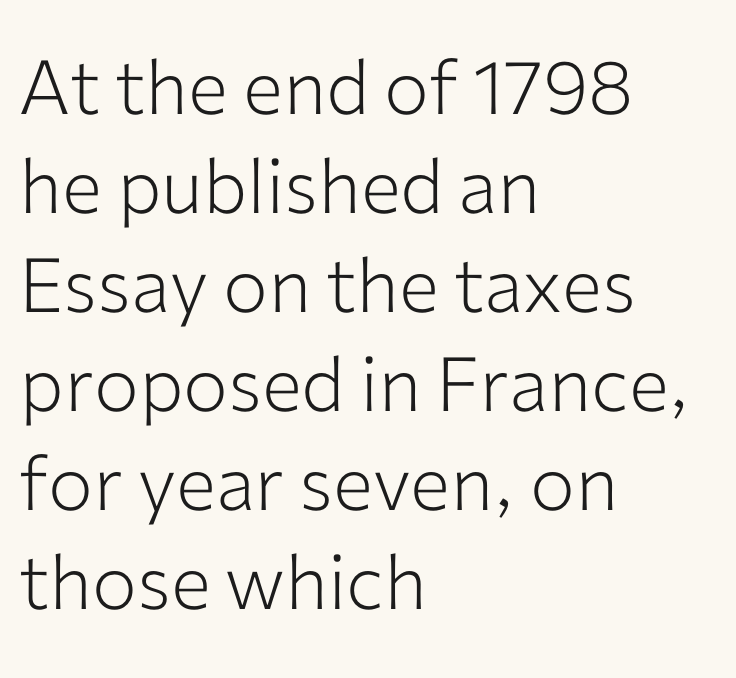
This sample keeps an unexceptional amount of space between lines. Every stem runs plumb, perpendicular to the baseline. In CSS terms this would be text-align: left. A typesetter would call this proportional, since set widths differ per character. Tracking here is standard; glyphs follow each other at the usual distance. This rendering features lettering with no underline.
